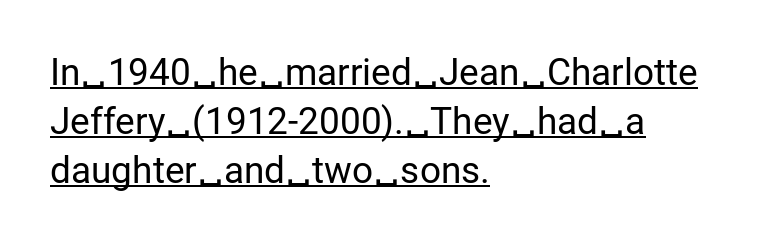
Q: Is the text bold? A: No.
Q: Is the text italic (slanted)? A: No, it is upright.
Q: Is the typeface a serif or a sans-serif typeface? A: Sans-serif.
Q: Is the text underlined? A: Yes.
Q: How is the paragraph aligned? A: Left-aligned.
Q: Is the spacing between letters normal or unusually wide? A: Normal.
Q: Is the spacing between lines tight, normal or loose? A: Normal.
Q: Width (condensed, normal, or wide)? A: Normal.
Q: Stroke contrast? A: Low.
Q: x-height? A: Medium.
Q: Monospaced? A: No.
